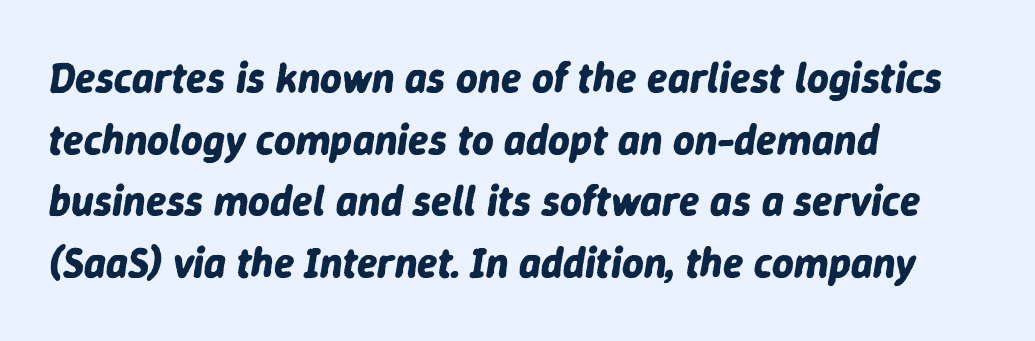
The image shows 42 px bold type, italic (leaning right); set left-aligned, normal line spacing (1.47x), normal letter spacing, not underlined; low stroke contrast and a medium x-height.
